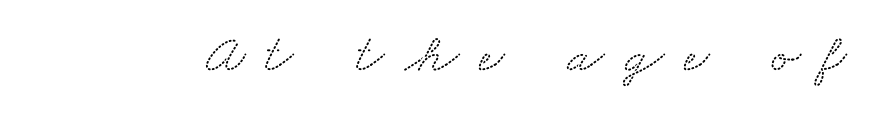
Q: Is the typeface a serif or a sans-serif typeface? A: Serif.
Q: Is the text underlined? A: No.
Q: Is the spacing between letters normal or unusually wide? A: Unusually wide.
Q: Width (condensed, normal, or wide)? A: Wide.
Q: Stroke contrast? A: Low.
Q: x-height? A: Small.
Q: Monospaced? A: No.
